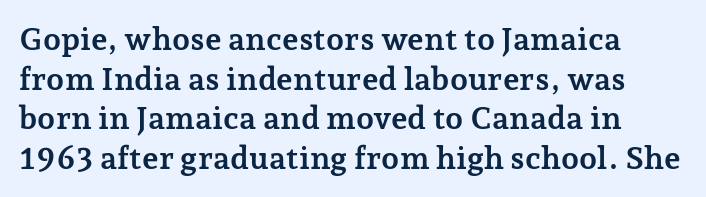
Note the varied advance widths — an 'i' is clearly narrower than an 'm'. Just letters on the line, the space beneath them empty. The designer went with a serif here, giving each stem small feet. Is there any slant? The stems are plumb.
